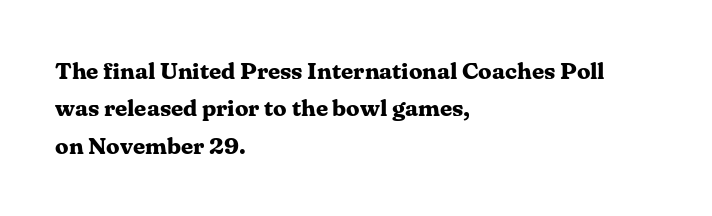
{"italic": "no", "bold": "yes", "underline": "no", "align": "left", "line_spacing": "normal", "line_spacing_ratio": 1.56, "letter_spacing": "normal", "letter_spacing_em": 0.0, "glyph_px": 24}
